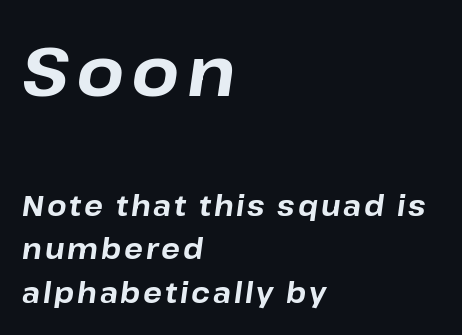
Q: Is the text bold? A: Yes.
Q: Is the text italic (slanted)? A: Yes, it leans right by about 8 degrees.
Q: Is the text underlined? A: No.
Q: How is the paragraph aligned? A: Left-aligned.
Q: Is the spacing between lines tight, normal or loose? A: Normal.
Q: Which block of text is set in a larger size, the first (top) or the second (bottom)? A: The first (top) one.
Q: Width (condensed, normal, or wide)? A: Normal.
Q: Stroke contrast? A: Low.
Q: x-height? A: Medium.
Q: Monospaced? A: No.
